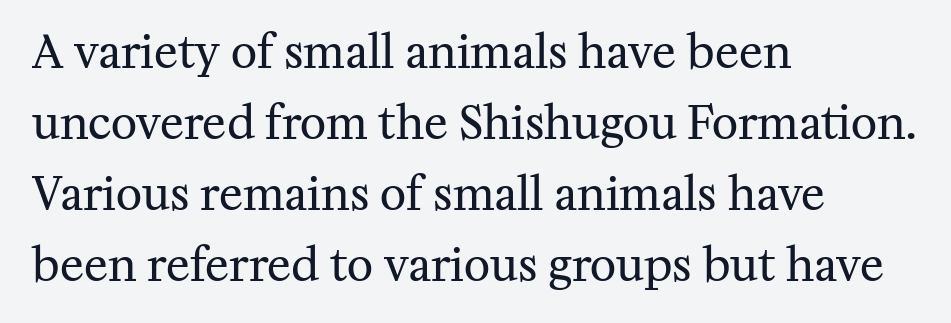
{"serif": "yes", "italic": "no", "bold": "no", "weight": "regular", "width": "normal", "stroke_contrast": "medium", "x_height": "medium", "monospaced": "no", "underline": "no", "align": "left", "line_spacing": "normal", "line_spacing_ratio": 1.58, "letter_spacing": "normal", "letter_spacing_em": 0.0, "glyph_px": 45}
